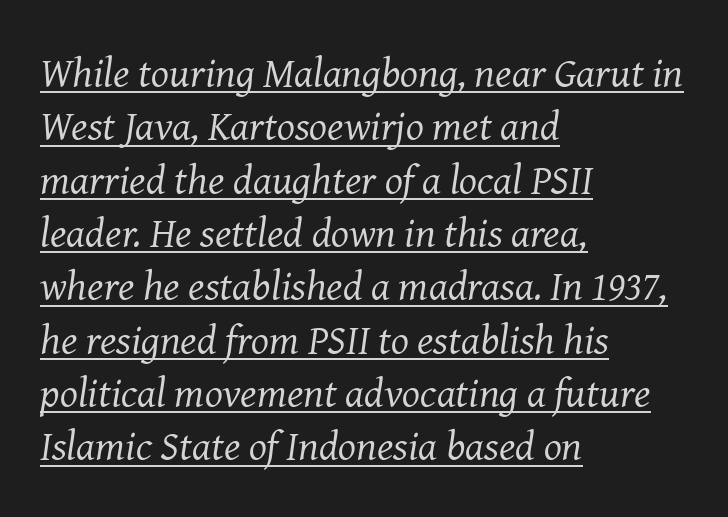
The image shows 42 px regular-weight serif type, italic (leaning right); set left-aligned, normal line spacing (1.27x), normal letter spacing, underlined; medium stroke contrast and a medium x-height.
